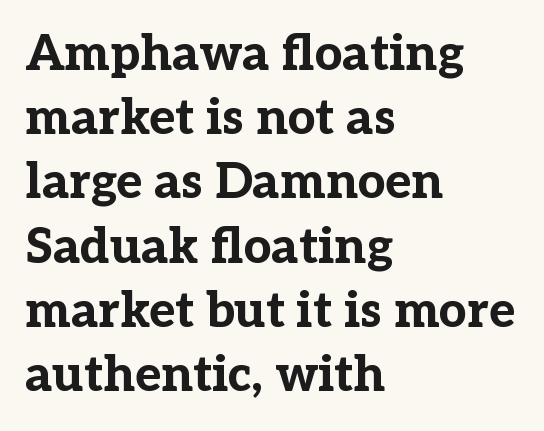
The image shows 49 px bold serif type, upright; set left-aligned, normal line spacing (1.31x), normal letter spacing, not underlined; low stroke contrast and a medium x-height.
